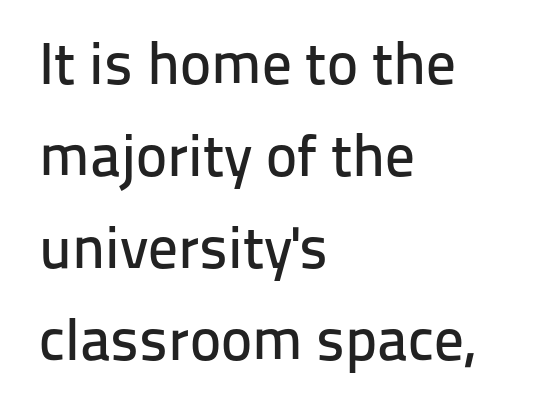
{"serif": "no", "italic": "no", "width": "normal", "stroke_contrast": "low", "x_height": "medium", "monospaced": "no", "underline": "no", "align": "left", "line_spacing": "normal", "line_spacing_ratio": 1.56, "letter_spacing": "normal", "letter_spacing_em": 0.0, "glyph_px": 59}
